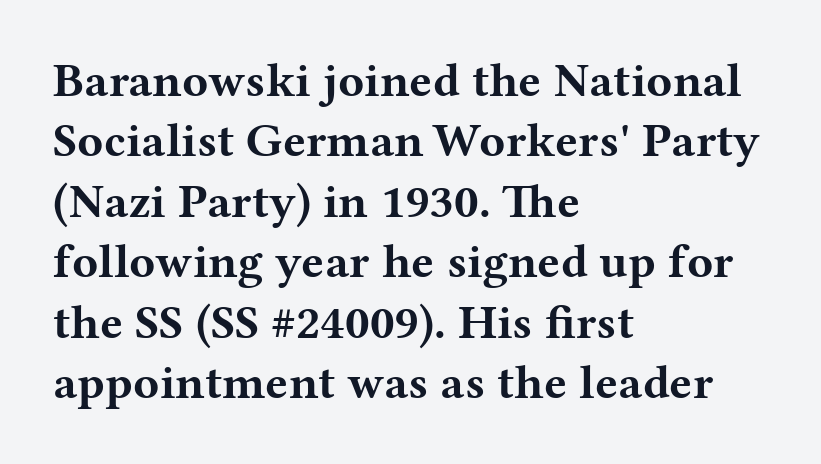
{"serif": "yes", "italic": "no", "bold": "yes", "weight": "bold", "width": "wide", "stroke_contrast": "medium", "x_height": "medium", "monospaced": "no", "underline": "no", "align": "left", "line_spacing": "normal", "line_spacing_ratio": 1.26, "letter_spacing": "normal", "letter_spacing_em": 0.0, "glyph_px": 48}
